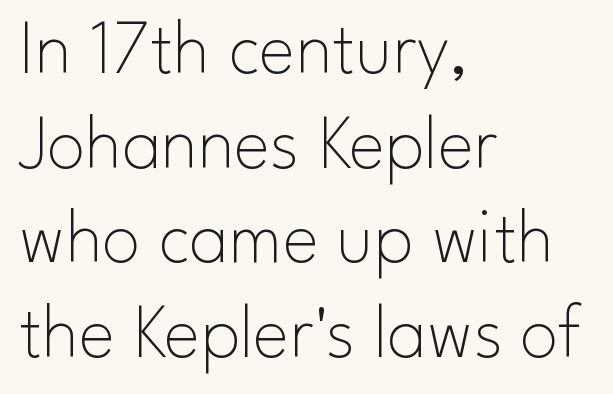
The string is rendered with underlining switched off. Is the letter spacing exaggerated? No — it looks like the ordinary default. It's the straight-up-and-down kind of type. Nope, no serifs anywhere on these letters.
